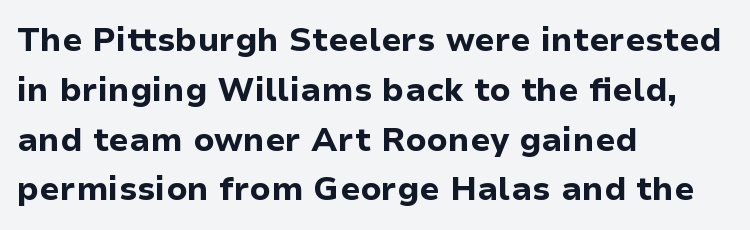
{"serif": "no", "italic": "no", "bold": "yes", "weight": "bold", "width": "normal", "stroke_contrast": "low", "x_height": "medium", "monospaced": "no", "underline": "no", "align": "left", "line_spacing": "normal", "line_spacing_ratio": 1.51, "letter_spacing": "normal", "letter_spacing_em": 0.0, "glyph_px": 33}
